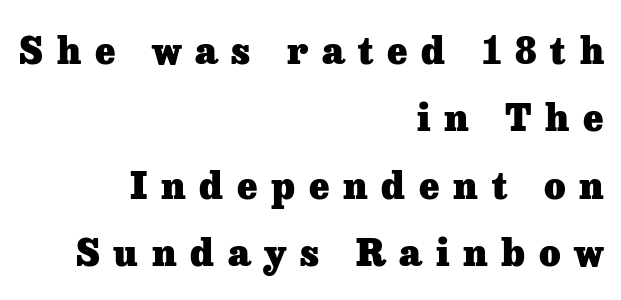
Q: Is the text bold? A: Yes.
Q: Is the text italic (slanted)? A: No, it is upright.
Q: Is the typeface a serif or a sans-serif typeface? A: Serif.
Q: Is the text underlined? A: No.
Q: How is the paragraph aligned? A: Right-aligned.
Q: Is the spacing between letters normal or unusually wide? A: Unusually wide.
Q: Width (condensed, normal, or wide)? A: Normal.
Q: Stroke contrast? A: Low.
Q: x-height? A: Medium.
Q: Monospaced? A: No.
